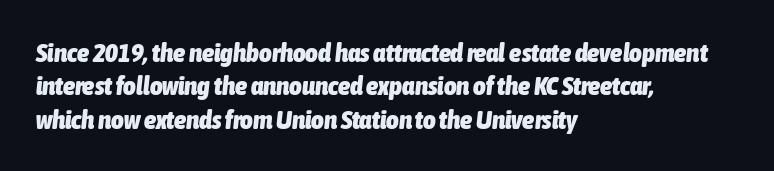
Is the block centered? No — it sits flush against the left margin. Caption: standard tracking, unaltered. Students, this is bold: see how much ink each stroke carries. Beneath every word, the page is bare. Compared with ordinary roman type, these characters are visibly tilted.
